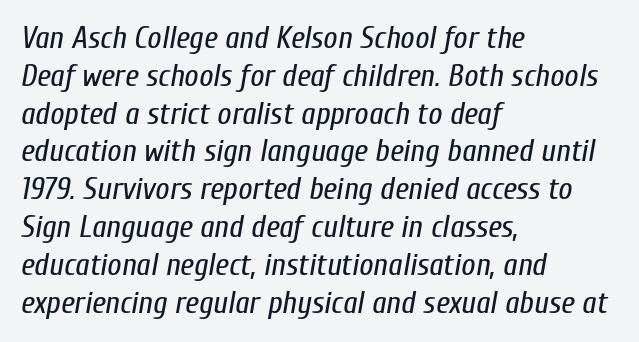
{"italic": "yes", "lean": "right", "slant_degrees": 10, "bold": "no", "weight": "regular", "width": "condensed", "stroke_contrast": "low", "x_height": "medium", "monospaced": "no", "underline": "no", "align": "left", "line_spacing_ratio": 1.22, "letter_spacing": "normal", "letter_spacing_em": 0.0, "glyph_px": 31}
